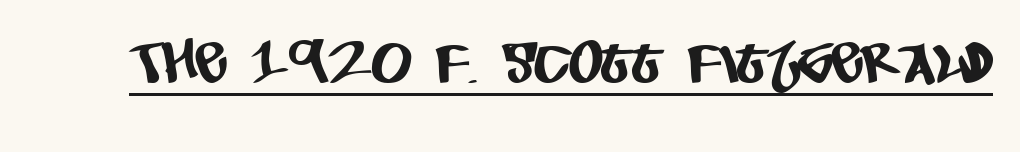
Q: Is the typeface a serif or a sans-serif typeface? A: Sans-serif.
Q: Is the text underlined? A: Yes.
Q: Is the spacing between letters normal or unusually wide? A: Normal.
Q: Width (condensed, normal, or wide)? A: Condensed.
Q: Stroke contrast? A: Low.
Q: x-height? A: Large.
Q: Monospaced? A: No.
